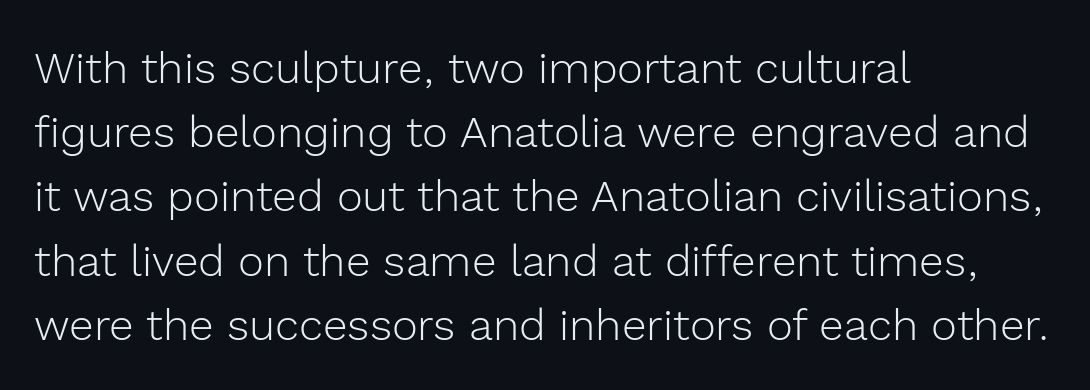
The image shows 44 px light sans-serif type, upright; set left-aligned, normal line spacing (1.46x), normal letter spacing, not underlined; a medium x-height.
